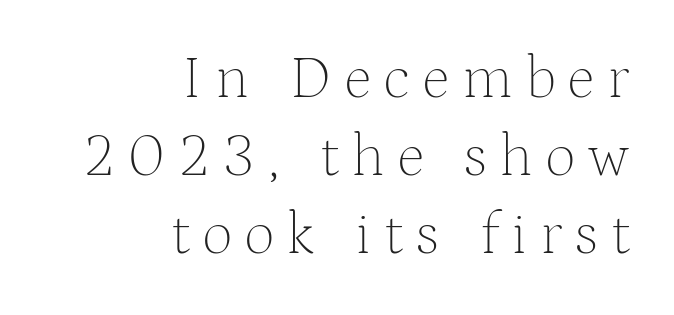
Does the copy run flush right? Yes — the right margin is perfectly even. This rendering features lettering with no underline. Type style note: has serifs. Posture: vertical. The line-height multiplier appears to be the usual default.
